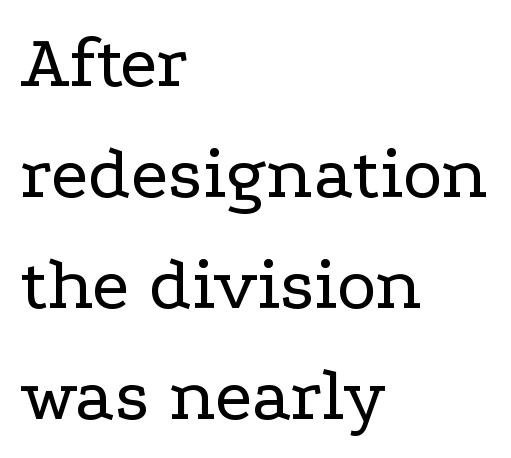
The image shows 76 px regular-weight, wide serif type, upright; set left-aligned, normal line spacing (1.46x), normal letter spacing, not underlined; low stroke contrast and a medium x-height.
